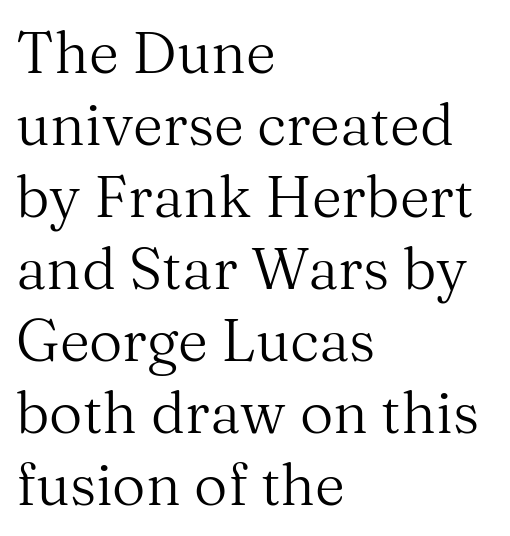
{"serif": "yes", "italic": "no", "bold": "no", "weight": "regular", "width": "normal", "stroke_contrast": "medium", "x_height": "medium", "monospaced": "no", "underline": "no", "align": "left", "line_spacing_ratio": 1.24, "letter_spacing": "normal", "letter_spacing_em": 0.0, "glyph_px": 58}
